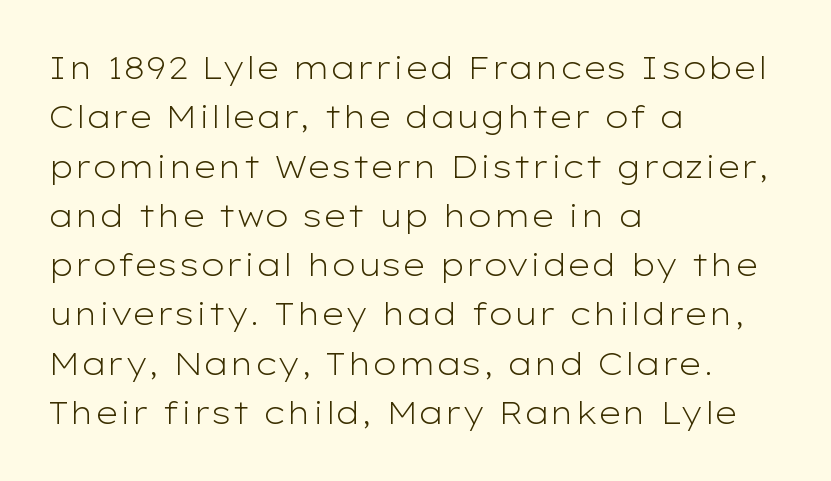
{"serif": "no", "italic": "no", "bold": "no", "weight": "light", "width": "wide", "stroke_contrast": "low", "x_height": "medium", "monospaced": "no", "underline": "no", "align": "left", "line_spacing": "normal", "line_spacing_ratio": 1.59, "letter_spacing": "normal", "letter_spacing_em": 0.0, "glyph_px": 31}
